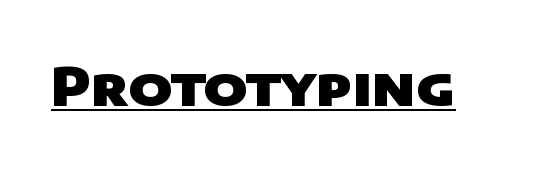
The image shows 53 px heavy, wide sans-serif type; set normal letter spacing, underlined; low stroke contrast and a large x-height.
